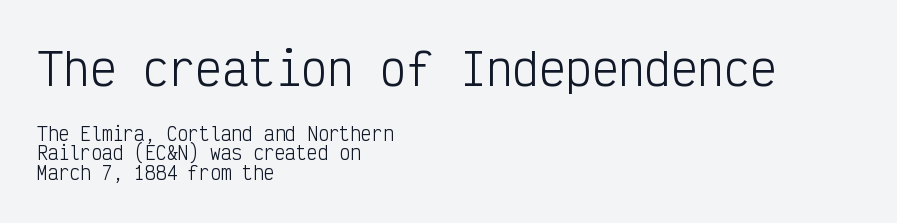
Q: Is the text bold? A: No.
Q: Is the text italic (slanted)? A: No, it is upright.
Q: Is the typeface a serif or a sans-serif typeface? A: Sans-serif.
Q: Is the text underlined? A: No.
Q: How is the paragraph aligned? A: Left-aligned.
Q: Is the spacing between letters normal or unusually wide? A: Normal.
Q: Is the spacing between lines tight, normal or loose? A: Tight.
Q: Which block of text is set in a larger size, the first (top) or the second (bottom)? A: The first (top) one.
Q: Width (condensed, normal, or wide)? A: Condensed.
Q: Stroke contrast? A: Low.
Q: x-height? A: Medium.
Q: Monospaced? A: Yes.
